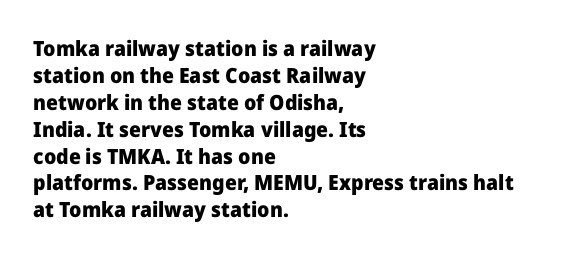
Q: Is the text bold? A: Yes.
Q: Is the text italic (slanted)? A: No, it is upright.
Q: Is the text underlined? A: No.
Q: How is the paragraph aligned? A: Left-aligned.
Q: Is the spacing between letters normal or unusually wide? A: Normal.
Q: Is the spacing between lines tight, normal or loose? A: Normal.
